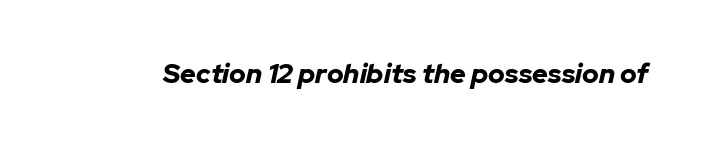
Q: Is the text bold? A: Yes.
Q: Is the text italic (slanted)? A: Yes, it leans right by about 12 degrees.
Q: Is the text underlined? A: No.
Q: Is the spacing between letters normal or unusually wide? A: Normal.
